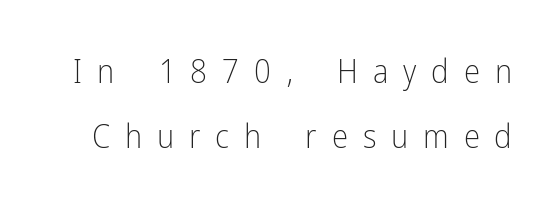
Q: Is the text bold? A: No.
Q: Is the text italic (slanted)? A: No, it is upright.
Q: Is the typeface a serif or a sans-serif typeface? A: Sans-serif.
Q: Is the text underlined? A: No.
Q: Is the spacing between letters normal or unusually wide? A: Unusually wide.
Q: Is the spacing between lines tight, normal or loose? A: Loose.
Q: Width (condensed, normal, or wide)? A: Condensed.
Q: Stroke contrast? A: Low.
Q: x-height? A: Medium.
Q: Monospaced? A: No.
